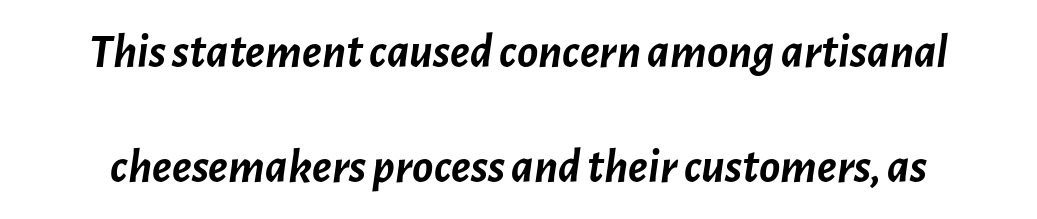
Q: Is the text bold? A: Yes.
Q: Is the text italic (slanted)? A: Yes, it leans right by about 7 degrees.
Q: Is the text underlined? A: No.
Q: Is the spacing between letters normal or unusually wide? A: Normal.
Q: Is the spacing between lines tight, normal or loose? A: Loose.
Q: Width (condensed, normal, or wide)? A: Normal.
Q: Stroke contrast? A: Low.
Q: x-height? A: Medium.
Q: Monospaced? A: No.
